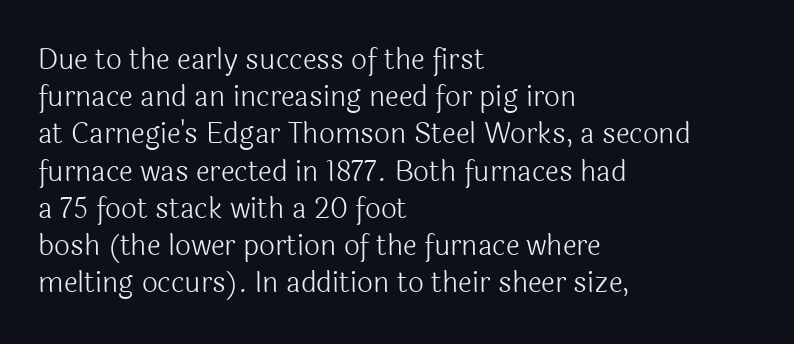
{"serif": "no", "italic": "no", "bold": "no", "weight": "light", "width": "normal", "x_height": "medium", "monospaced": "no", "underline": "no", "align": "left", "line_spacing": "normal", "line_spacing_ratio": 1.33, "letter_spacing": "normal", "letter_spacing_em": 0.0, "glyph_px": 28}
